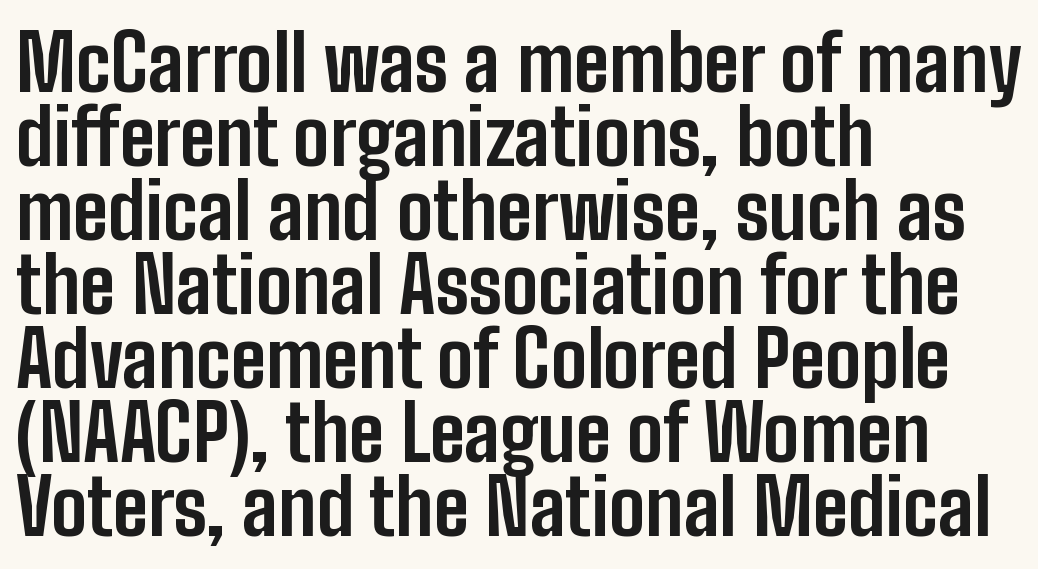
Q: Is the text bold? A: Yes.
Q: Is the text italic (slanted)? A: No, it is upright.
Q: Is the typeface a serif or a sans-serif typeface? A: Sans-serif.
Q: Is the text underlined? A: No.
Q: How is the paragraph aligned? A: Left-aligned.
Q: Is the spacing between letters normal or unusually wide? A: Normal.
Q: Is the spacing between lines tight, normal or loose? A: Tight.
Q: Width (condensed, normal, or wide)? A: Condensed.
Q: Stroke contrast? A: Low.
Q: x-height? A: Medium.
Q: Monospaced? A: No.
